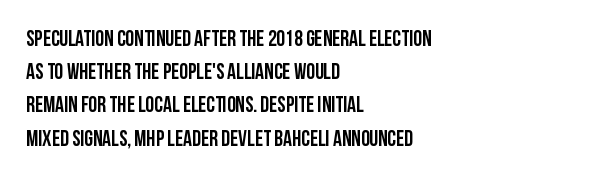
Q: Is the text italic (slanted)? A: No, it is upright.
Q: Is the text underlined? A: No.
Q: How is the paragraph aligned? A: Left-aligned.
Q: Is the spacing between letters normal or unusually wide? A: Normal.
Q: Is the spacing between lines tight, normal or loose? A: Normal.
